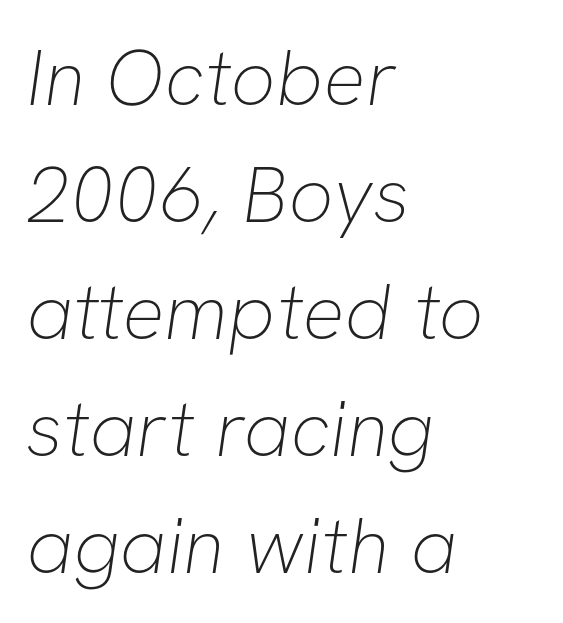
{"serif": "no", "bold": "no", "weight": "thin", "width": "normal", "stroke_contrast": "low", "x_height": "medium", "monospaced": "no", "underline": "no", "align": "left", "line_spacing": "normal", "line_spacing_ratio": 1.48, "letter_spacing": "normal", "letter_spacing_em": 0.0, "glyph_px": 79}
